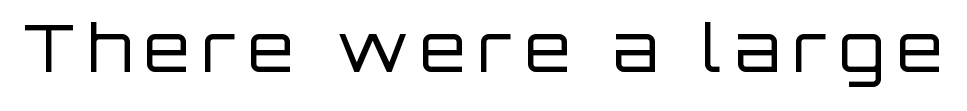
Each letter keeps its own natural width here, so spacing adapts to shape. Is this a heavy cut? Hardly; it is regular or lighter. The space beneath each line is pristine and unruled. A typesetter would label this face a sans. Ascenders rise straight up at ninety degrees.
